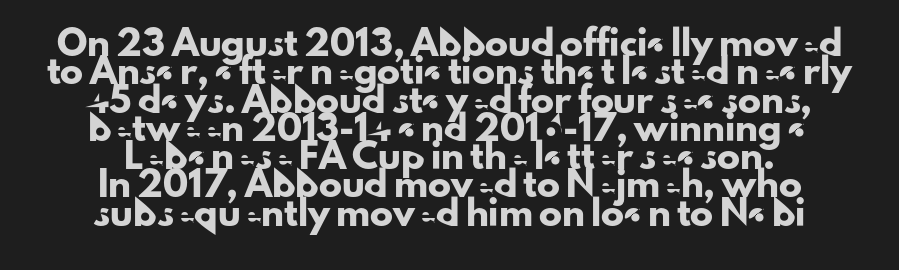
Q: Is the text italic (slanted)? A: No, it is upright.
Q: Is the text underlined? A: No.
Q: Is the spacing between letters normal or unusually wide? A: Normal.
